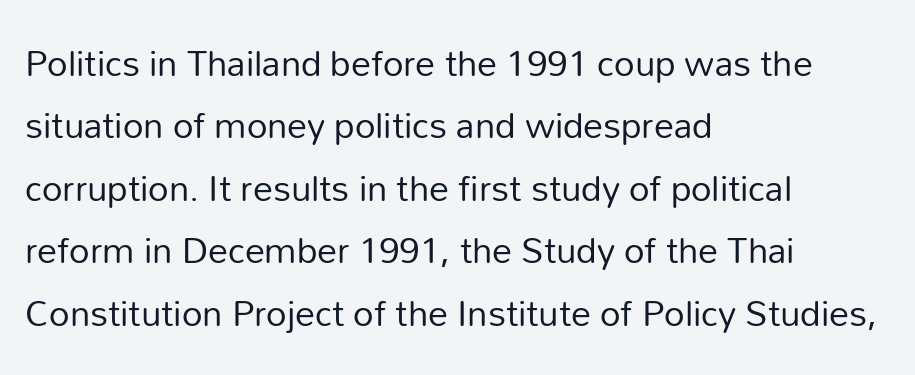
{"serif": "no", "italic": "no", "bold": "no", "weight": "regular", "width": "normal", "stroke_contrast": "low", "x_height": "medium", "monospaced": "no", "underline": "no", "align": "left", "line_spacing": "normal", "line_spacing_ratio": 1.56, "letter_spacing": "normal", "letter_spacing_em": 0.0, "glyph_px": 40}
